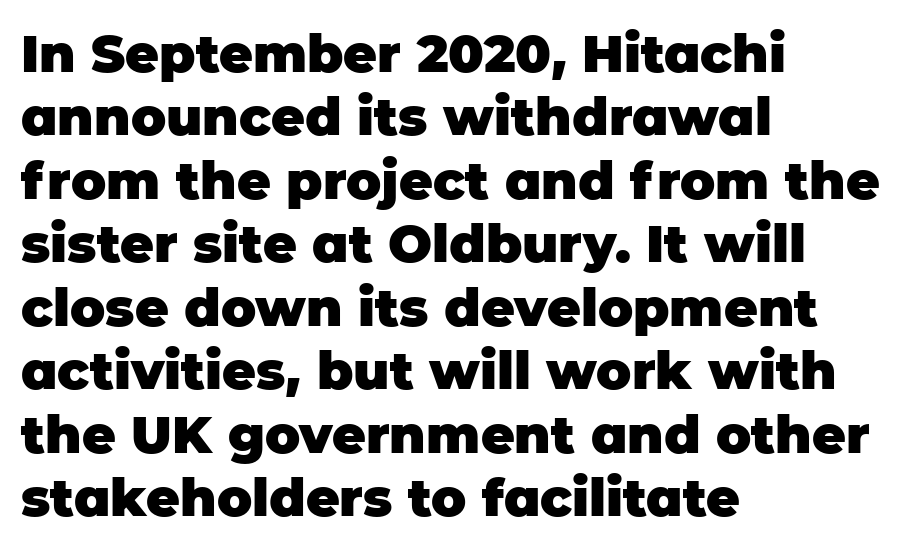
{"serif": "no", "italic": "no", "bold": "yes", "weight": "heavy", "width": "normal", "stroke_contrast": "low", "x_height": "large", "monospaced": "no", "underline": "no", "align": "left", "line_spacing_ratio": 1.22, "letter_spacing": "normal", "letter_spacing_em": 0.0, "glyph_px": 52}
